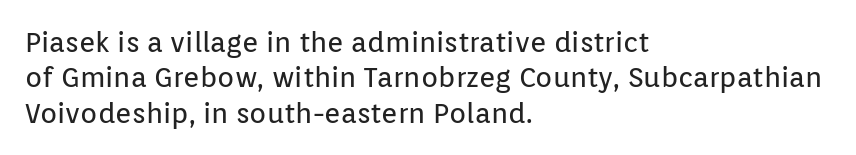
{"serif": "no", "italic": "no", "bold": "no", "weight": "regular", "width": "normal", "stroke_contrast": "low", "x_height": "medium", "monospaced": "no", "underline": "no", "align": "left", "line_spacing": "normal", "line_spacing_ratio": 1.26, "letter_spacing": "normal", "letter_spacing_em": 0.0, "glyph_px": 28}
